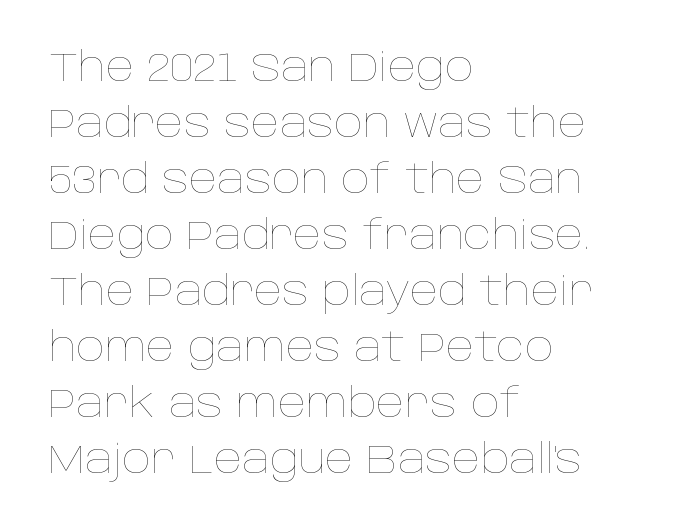
The passage shown has conventional tracking throughout. Rendered with straight, roman letterforms. Students, observe: this is what conventionally led text looks like. Descender tails drop into unmarked territory. Think of a printed novel: that variable character pitch is what you see here. This is not heavy type; no bold has been used.
